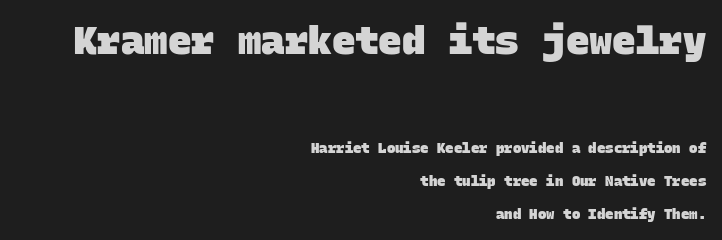
The image shows 39 px heavy sans-serif type, monospaced; set right-aligned, loose line spacing (2.36x), normal letter spacing, not underlined; the first (top) block is 2.79x larger; low stroke contrast and a large x-height.
